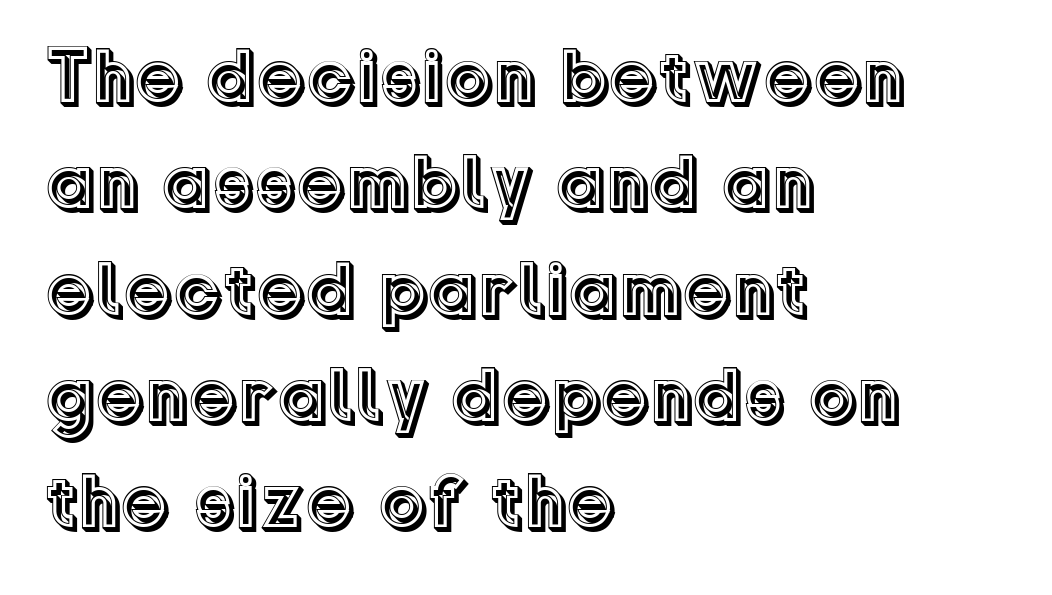
The image shows 77 px text type, upright; set left-aligned, normal line spacing (1.38x), normal letter spacing, not underlined; a medium x-height.
